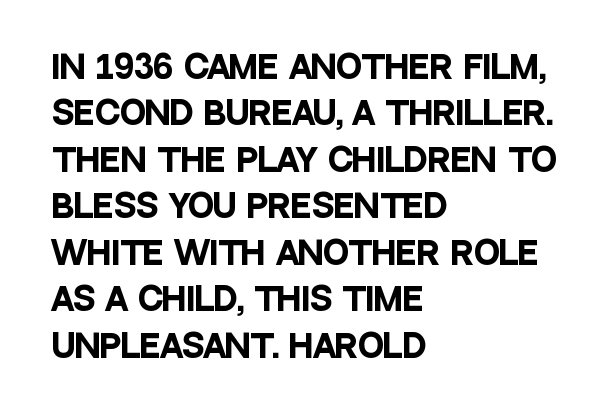
The image shows 31 px heavy, condensed sans-serif type, upright; set left-aligned, normal line spacing (1.5x), normal letter spacing, not underlined; low stroke contrast and a large x-height.
